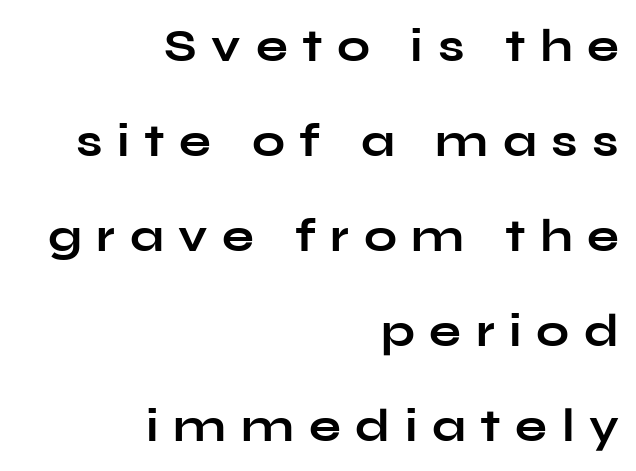
{"serif": "no", "italic": "no", "bold": "yes", "weight": "bold", "width": "wide", "stroke_contrast": "low", "x_height": "medium", "monospaced": "no", "underline": "no", "align": "right", "line_spacing": "loose", "line_spacing_ratio": 2.02, "letter_spacing": "wide", "letter_spacing_em": 0.31, "glyph_px": 47}
